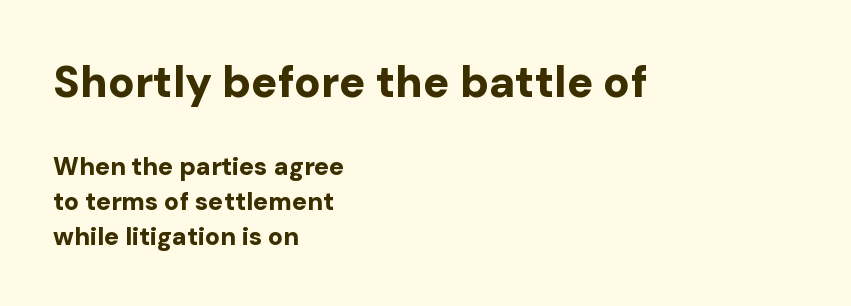
The leading is moderate, giving the passage an even texture. The font's upright variant was chosen for this text. The specimen omits any rule beneath the text block's lines. Notice how thick the strokes are: this is what a full bold looks like. Character widths vary here, with narrow letters taking less room than wide ones. The compositor pushed each line to the left boundary.
